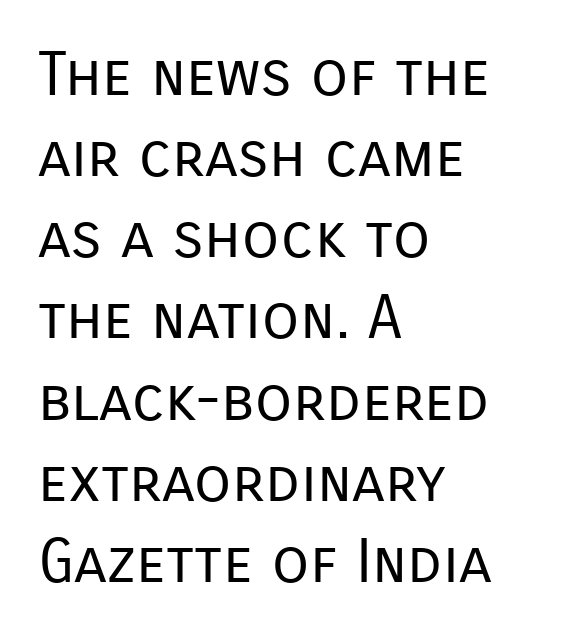
The line texture is even and compact thanks to regular tracking. The rendering uses a moderate line-height, typical for paragraphs. To sum up the face: it is a sans, with no serifs. You could not count columns in this text — the font is proportionally spaced.
